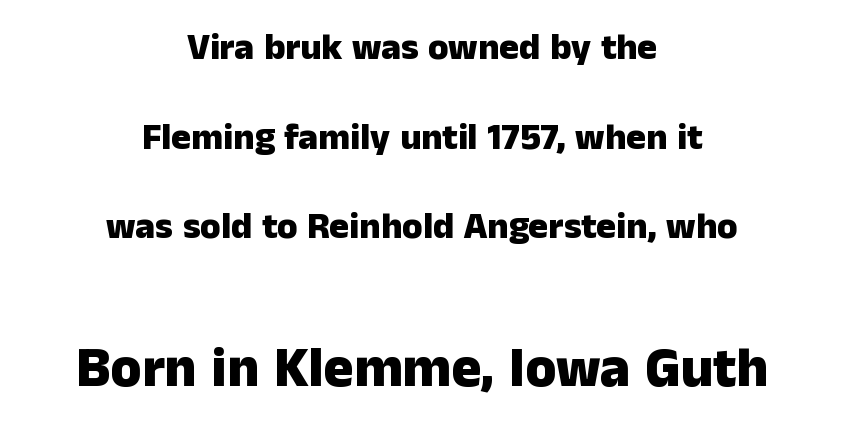
{"serif": "no", "italic": "no", "bold": "yes", "weight": "heavy", "width": "normal", "stroke_contrast": "low", "x_height": "medium", "monospaced": "no", "underline": "no", "align": "center", "line_spacing": "loose", "line_spacing_ratio": 2.42, "letter_spacing": "normal", "letter_spacing_em": 0.0, "larger_block": "second", "size_ratio": 1.51, "glyph_px": 56}
